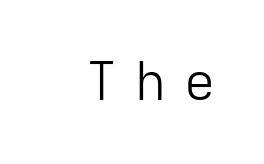
You could not count columns in this text — the font is proportionally spaced. The strokes are not fattened; the text isn't bold. Regarding serifs, this sample does without them. Type without underlining. The letterforms stand isolated, each surrounded by extra space.
